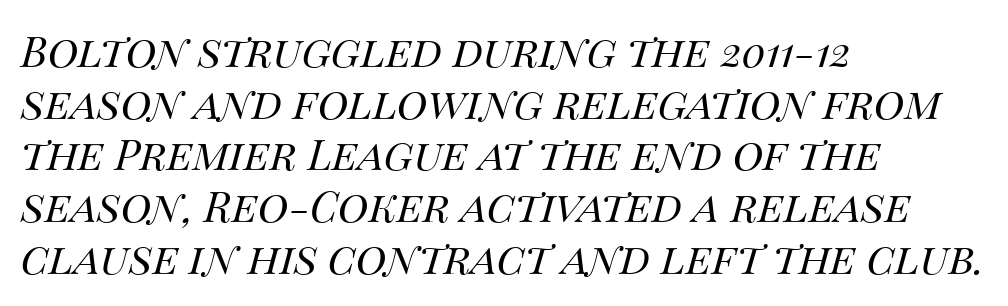
Think of a printed novel: that variable character pitch is what you see here. Nobody drew a line under any word here. Caption: face not bold, strokes unweighted. In terms of letterspacing, this is plain default setting.
